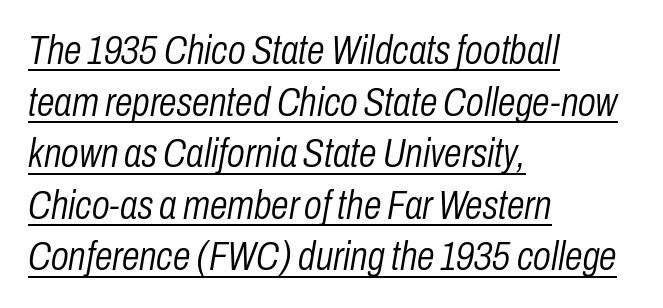
The rendering keeps characters at their native spacing. The rendering uses natural spacing where letterforms have individual widths. This is not heavy type; no bold has been used. Does the lettering tilt? It does — this is italic.
